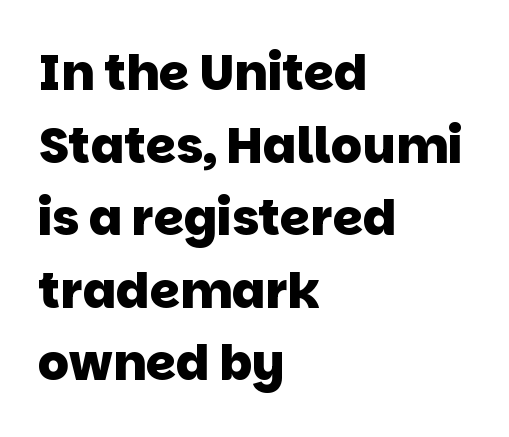
Q: Is the text bold? A: Yes.
Q: Is the typeface a serif or a sans-serif typeface? A: Sans-serif.
Q: Is the text underlined? A: No.
Q: How is the paragraph aligned? A: Left-aligned.
Q: Is the spacing between letters normal or unusually wide? A: Normal.
Q: Is the spacing between lines tight, normal or loose? A: Normal.
Q: Width (condensed, normal, or wide)? A: Normal.
Q: Stroke contrast? A: Low.
Q: x-height? A: Large.
Q: Monospaced? A: No.
